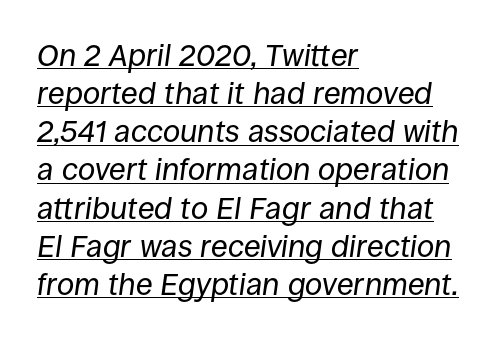
Q: Is the text bold? A: No.
Q: Is the text italic (slanted)? A: Yes, it leans right by about 8 degrees.
Q: Is the text underlined? A: Yes.
Q: How is the paragraph aligned? A: Left-aligned.
Q: Is the spacing between letters normal or unusually wide? A: Normal.
Q: Width (condensed, normal, or wide)? A: Normal.
Q: Stroke contrast? A: Low.
Q: x-height? A: Large.
Q: Monospaced? A: No.
